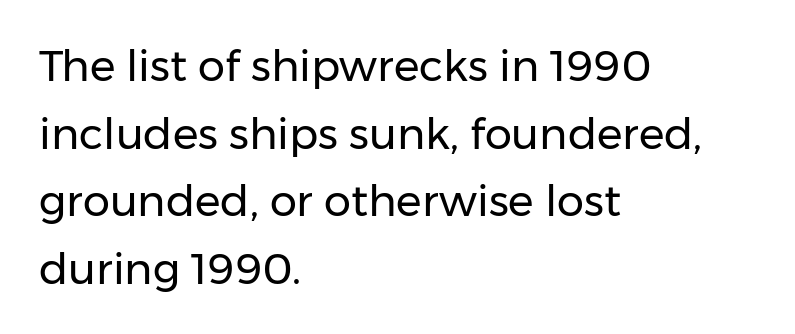
The image shows 43 px regular-weight sans-serif type, upright; set left-aligned, normal line spacing (1.57x), normal letter spacing, not underlined; low stroke contrast and a medium x-height.
